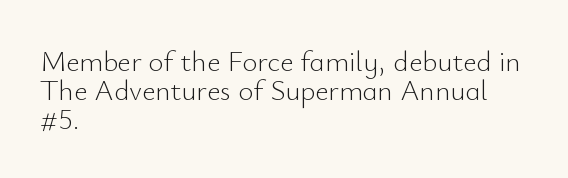
The image shows 29 px light sans-serif type, upright; set left-aligned, tight line spacing (1.0x), normal letter spacing, not underlined; low stroke contrast and a small x-height.
